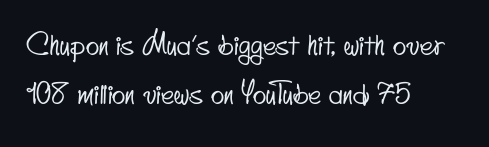
The lines in this sample share a left origin and differ only in where they stop. Each word holds together tightly as a unit, with standard inter-letter gaps. Here the designer chose a conventional face with non-uniform glyph widths. Letterform terminals end flat and unadorned throughout the passage. Clear beneath every line of the passage.
